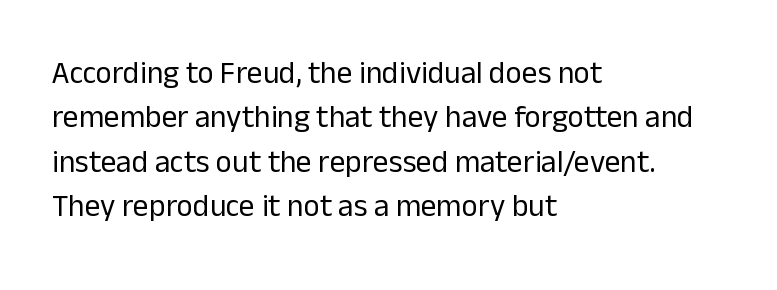
Q: Is the text bold? A: No.
Q: Is the text italic (slanted)? A: No, it is upright.
Q: Is the typeface a serif or a sans-serif typeface? A: Sans-serif.
Q: Is the text underlined? A: No.
Q: How is the paragraph aligned? A: Left-aligned.
Q: Is the spacing between letters normal or unusually wide? A: Normal.
Q: Is the spacing between lines tight, normal or loose? A: Normal.
Q: Width (condensed, normal, or wide)? A: Normal.
Q: Stroke contrast? A: Low.
Q: x-height? A: Medium.
Q: Monospaced? A: No.
